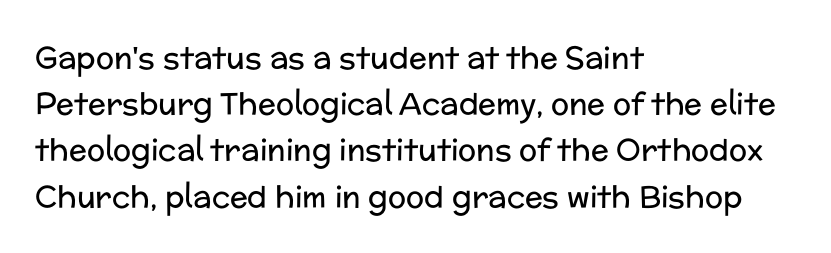
{"serif": "no", "italic": "no", "bold": "no", "weight": "regular", "width": "normal", "stroke_contrast": "low", "x_height": "medium", "monospaced": "no", "underline": "no", "align": "left", "line_spacing": "normal", "line_spacing_ratio": 1.54, "letter_spacing": "normal", "letter_spacing_em": 0.0, "glyph_px": 30}
